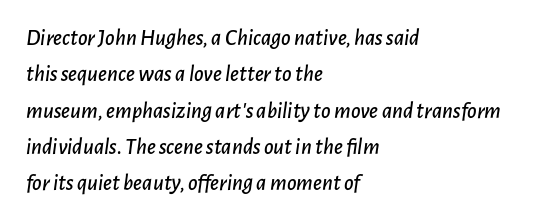
Q: Is the text italic (slanted)? A: Yes, it leans right by about 7 degrees.
Q: Is the text underlined? A: No.
Q: How is the paragraph aligned? A: Left-aligned.
Q: Is the spacing between letters normal or unusually wide? A: Normal.
Q: Is the spacing between lines tight, normal or loose? A: Normal.
